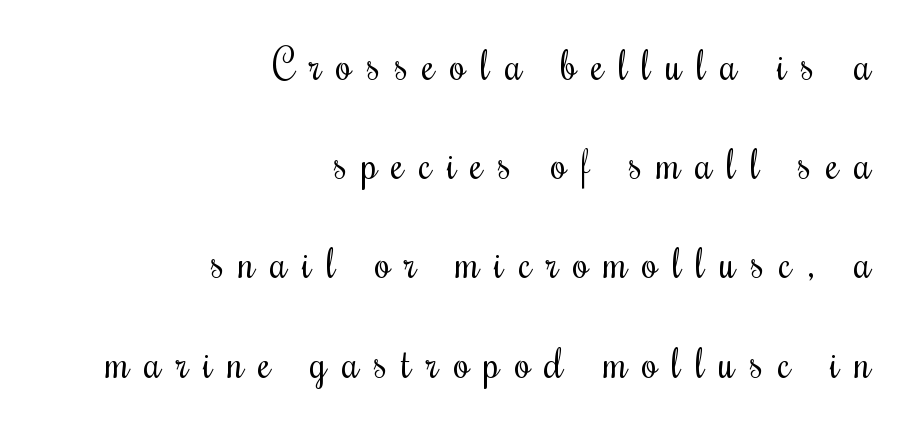
The image shows 41 px regular-weight, condensed type; set right-aligned, loose line spacing (2.42x), unusually wide letter spacing (+0.36 em), not underlined; medium stroke contrast and a small x-height.
